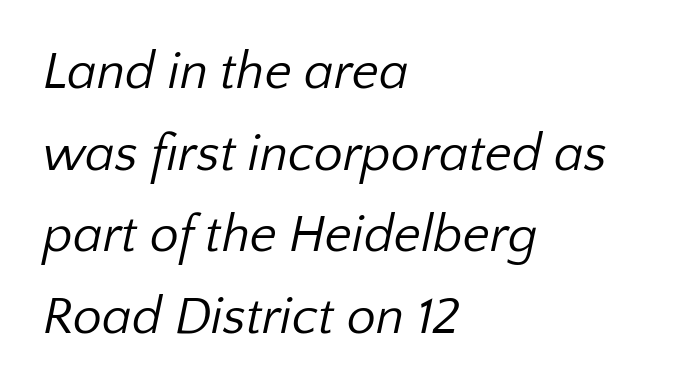
{"serif": "no", "bold": "no", "weight": "regular", "width": "normal", "stroke_contrast": "low", "x_height": "medium", "monospaced": "no", "underline": "no", "align": "left", "line_spacing": "normal", "line_spacing_ratio": 1.57, "letter_spacing": "normal", "letter_spacing_em": 0.0, "glyph_px": 52}
